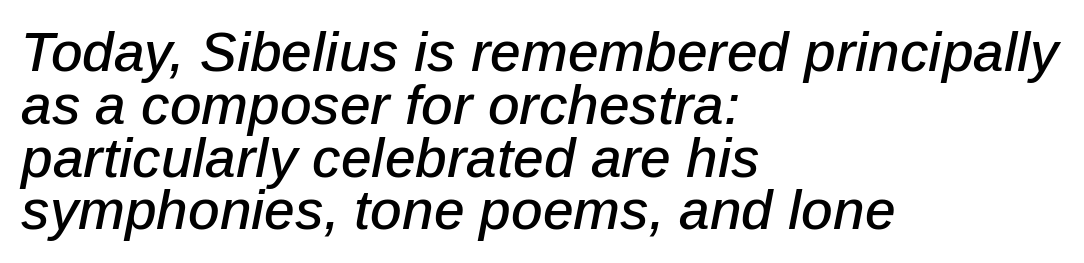
{"italic": "yes", "lean": "right", "slant_degrees": 12, "width": "normal", "stroke_contrast": "low", "x_height": "medium", "monospaced": "no", "underline": "no", "align": "left", "line_spacing": "tight", "line_spacing_ratio": 0.96, "letter_spacing": "normal", "letter_spacing_em": 0.0, "glyph_px": 55}
